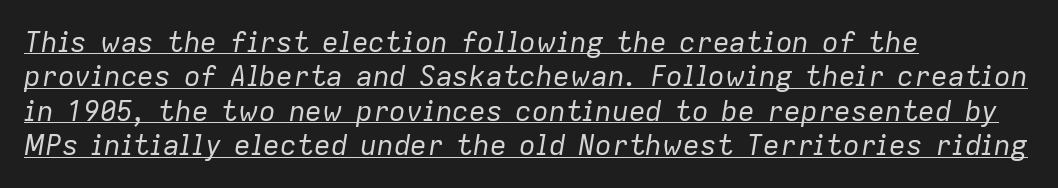
{"italic": "yes", "lean": "right", "slant_degrees": 9, "bold": "no", "weight": "regular", "width": "normal", "stroke_contrast": "low", "x_height": "medium", "monospaced": "no", "underline": "yes", "align": "left", "line_spacing_ratio": 1.23, "letter_spacing": "normal", "letter_spacing_em": 0.0, "glyph_px": 28}
